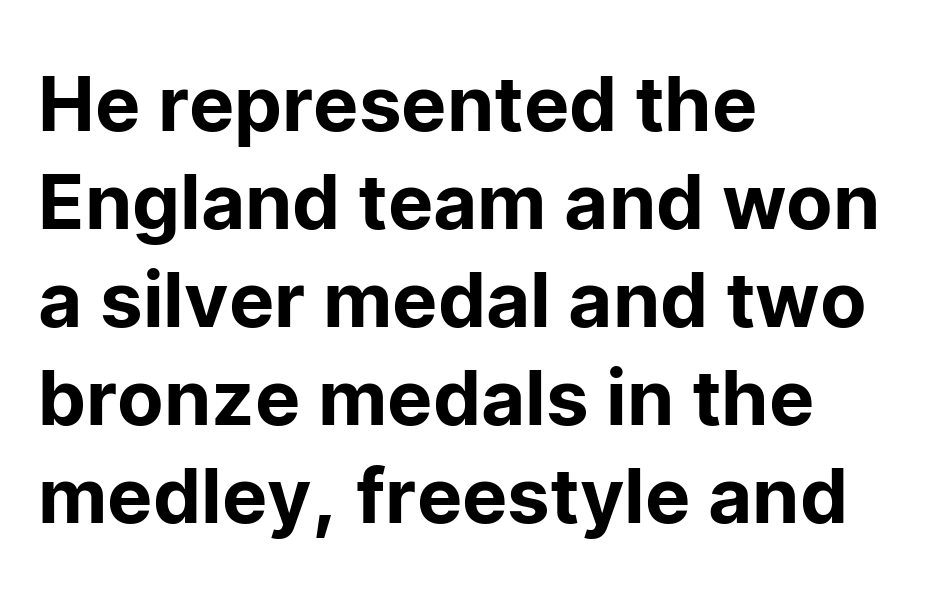
Q: Is the text italic (slanted)? A: No, it is upright.
Q: Is the typeface a serif or a sans-serif typeface? A: Sans-serif.
Q: Is the text underlined? A: No.
Q: How is the paragraph aligned? A: Left-aligned.
Q: Is the spacing between letters normal or unusually wide? A: Normal.
Q: Is the spacing between lines tight, normal or loose? A: Normal.
Q: Width (condensed, normal, or wide)? A: Normal.
Q: Stroke contrast? A: Low.
Q: x-height? A: Medium.
Q: Monospaced? A: No.
